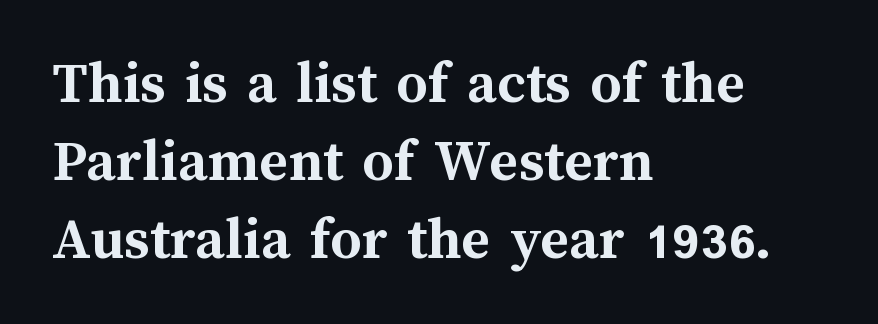
Q: Is the text bold? A: Yes.
Q: Is the text italic (slanted)? A: No, it is upright.
Q: Is the text underlined? A: No.
Q: How is the paragraph aligned? A: Left-aligned.
Q: Is the spacing between letters normal or unusually wide? A: Normal.
Q: Is the spacing between lines tight, normal or loose? A: Normal.
Q: Width (condensed, normal, or wide)? A: Normal.
Q: Stroke contrast? A: Medium.
Q: x-height? A: Medium.
Q: Monospaced? A: No.
